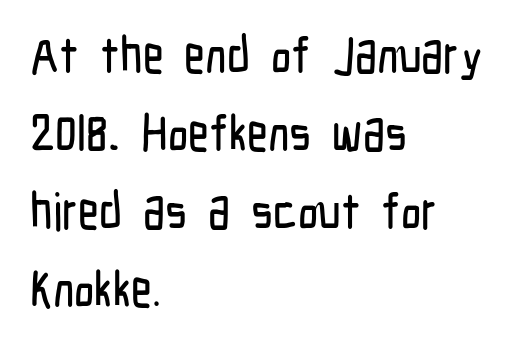
Q: Is the text italic (slanted)? A: No, it is upright.
Q: Is the typeface a serif or a sans-serif typeface? A: Sans-serif.
Q: Is the text underlined? A: No.
Q: How is the paragraph aligned? A: Left-aligned.
Q: Is the spacing between letters normal or unusually wide? A: Normal.
Q: Is the spacing between lines tight, normal or loose? A: Normal.
Q: Width (condensed, normal, or wide)? A: Condensed.
Q: Stroke contrast? A: Low.
Q: x-height? A: Medium.
Q: Monospaced? A: No.
